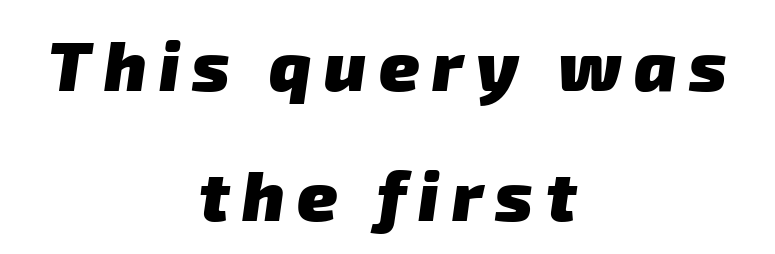
A typesetter would call this proportional, since set widths differ per character. Which margin do the lines hug? Neither — every line sits in the middle. Notice how thick the strokes are: this is what a full bold looks like. Type style note: lacks serifs. A bare baseline throughout the passage.
